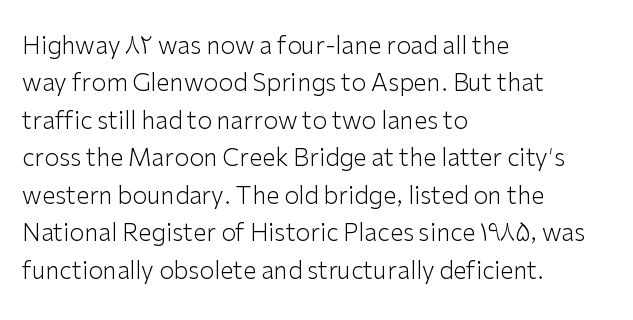
Q: Is the text bold? A: No.
Q: Is the text italic (slanted)? A: No, it is upright.
Q: Is the text underlined? A: No.
Q: How is the paragraph aligned? A: Left-aligned.
Q: Is the spacing between letters normal or unusually wide? A: Normal.
Q: Is the spacing between lines tight, normal or loose? A: Normal.
